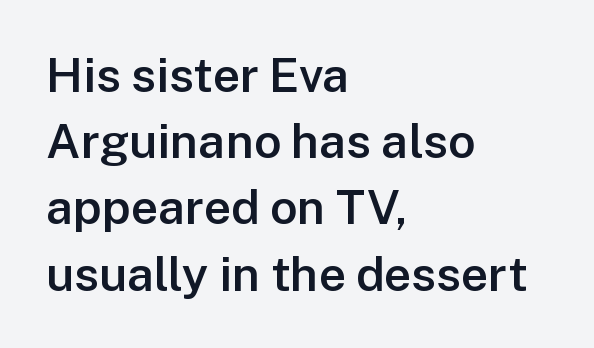
Q: Is the text bold? A: Semi-bold.
Q: Is the text italic (slanted)? A: No, it is upright.
Q: Is the typeface a serif or a sans-serif typeface? A: Sans-serif.
Q: Is the text underlined? A: No.
Q: How is the paragraph aligned? A: Left-aligned.
Q: Is the spacing between letters normal or unusually wide? A: Normal.
Q: Is the spacing between lines tight, normal or loose? A: Normal.
Q: Width (condensed, normal, or wide)? A: Normal.
Q: Stroke contrast? A: Low.
Q: x-height? A: Medium.
Q: Monospaced? A: No.
